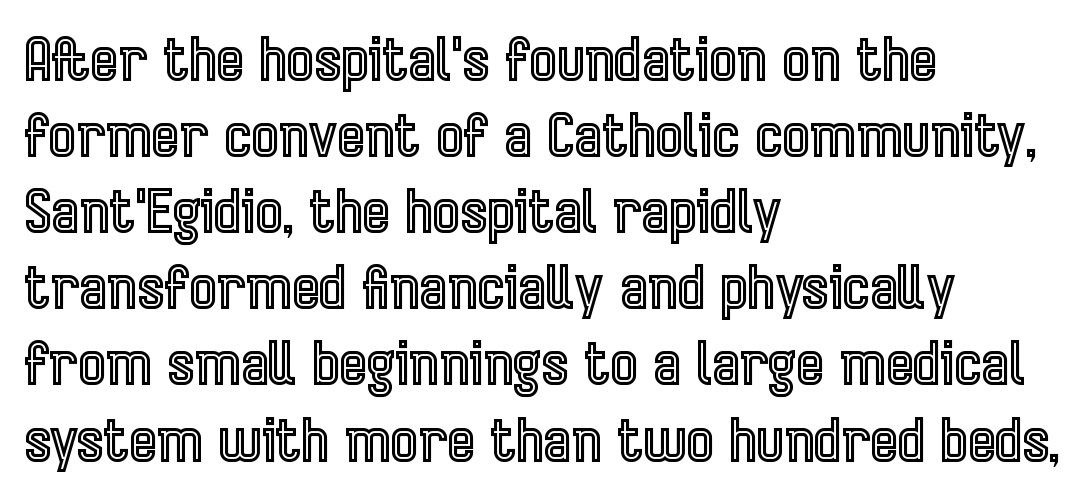
The image shows 59 px condensed type, upright; set left-aligned, normal line spacing (1.29x), normal letter spacing, not underlined; a medium x-height.
